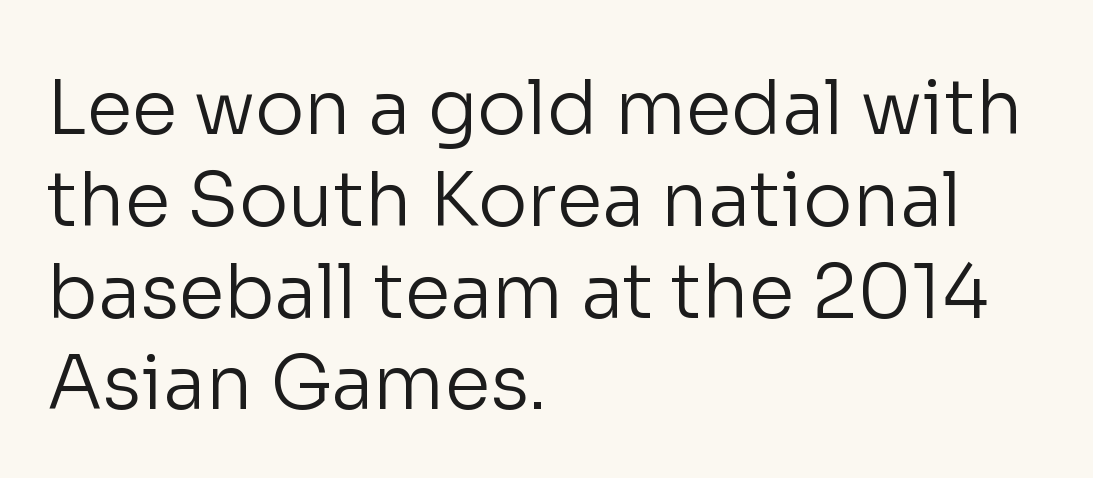
Line starts are locked; line ends wander. These lines are composed in type without serifs. Words float on clear page, feet unadorned. The cut favours lightness, reaching ordinary text weight at its darkest.
